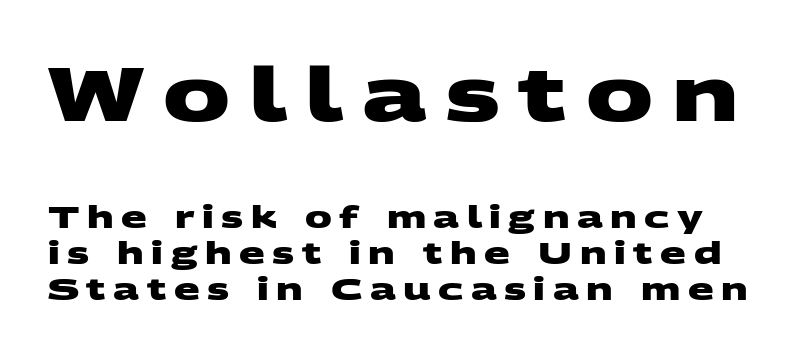
Q: Is the text bold? A: Yes.
Q: Is the typeface a serif or a sans-serif typeface? A: Sans-serif.
Q: Is the text underlined? A: No.
Q: Is the spacing between letters normal or unusually wide? A: Unusually wide.
Q: Which block of text is set in a larger size, the first (top) or the second (bottom)? A: The first (top) one.
Q: Width (condensed, normal, or wide)? A: Wide.
Q: Stroke contrast? A: Medium.
Q: x-height? A: Large.
Q: Monospaced? A: No.
